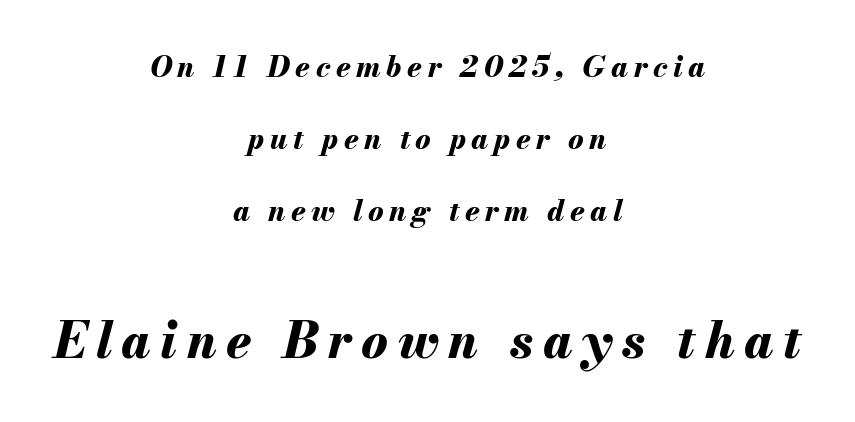
Q: Is the text bold? A: Yes.
Q: Is the text italic (slanted)? A: Yes, it leans right by about 13 degrees.
Q: Is the text underlined? A: No.
Q: How is the paragraph aligned? A: Centered.
Q: Is the spacing between lines tight, normal or loose? A: Loose.
Q: Which block of text is set in a larger size, the first (top) or the second (bottom)? A: The second (bottom) one.
Q: Width (condensed, normal, or wide)? A: Normal.
Q: Stroke contrast? A: Medium.
Q: x-height? A: Small.
Q: Monospaced? A: No.
